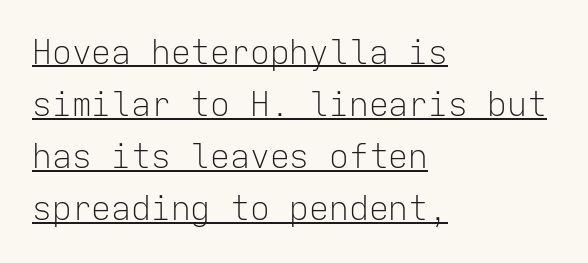
Q: Is the text bold? A: No.
Q: Is the text italic (slanted)? A: No, it is upright.
Q: Is the typeface a serif or a sans-serif typeface? A: Sans-serif.
Q: Is the text underlined? A: Yes.
Q: How is the paragraph aligned? A: Left-aligned.
Q: Is the spacing between letters normal or unusually wide? A: Normal.
Q: Is the spacing between lines tight, normal or loose? A: Normal.
Q: Width (condensed, normal, or wide)? A: Normal.
Q: Stroke contrast? A: Low.
Q: x-height? A: Medium.
Q: Monospaced? A: Yes.
